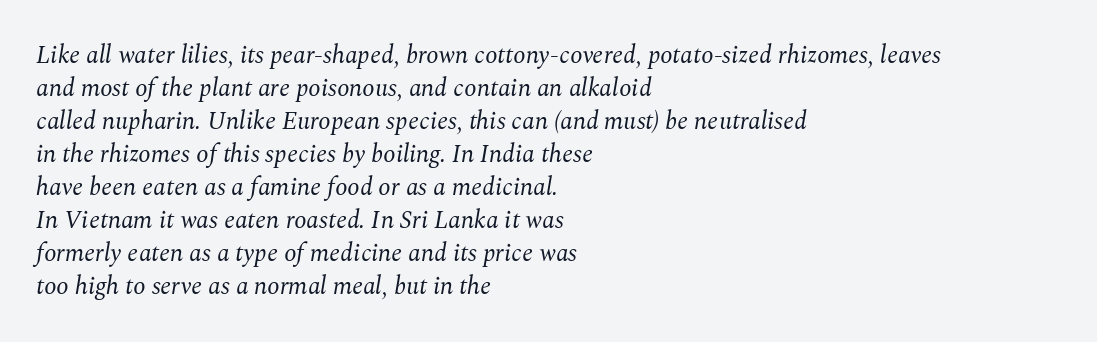
The image shows 25 px text type, italic (leaning right); set left-aligned, normal line spacing (1.32x), normal letter spacing, not underlined.
